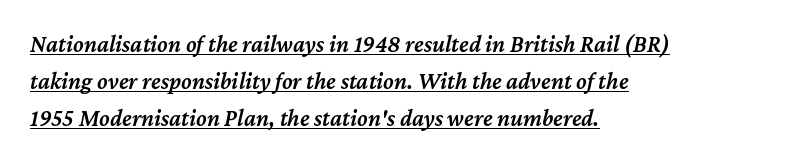
Q: Is the text bold? A: Semi-bold.
Q: Is the text italic (slanted)? A: Yes, it leans right by about 12 degrees.
Q: Is the text underlined? A: Yes.
Q: How is the paragraph aligned? A: Left-aligned.
Q: Is the spacing between letters normal or unusually wide? A: Normal.
Q: Is the spacing between lines tight, normal or loose? A: Normal.
